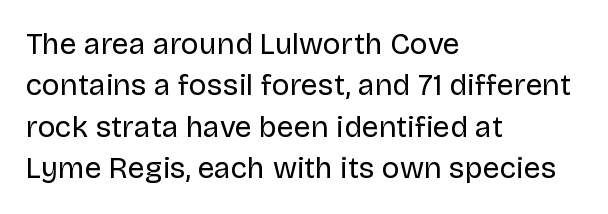
{"serif": "no", "italic": "no", "bold": "no", "weight": "regular", "width": "normal", "stroke_contrast": "low", "x_height": "large", "monospaced": "no", "underline": "no", "align": "left", "line_spacing": "normal", "line_spacing_ratio": 1.38, "letter_spacing": "normal", "letter_spacing_em": 0.0, "glyph_px": 30}
